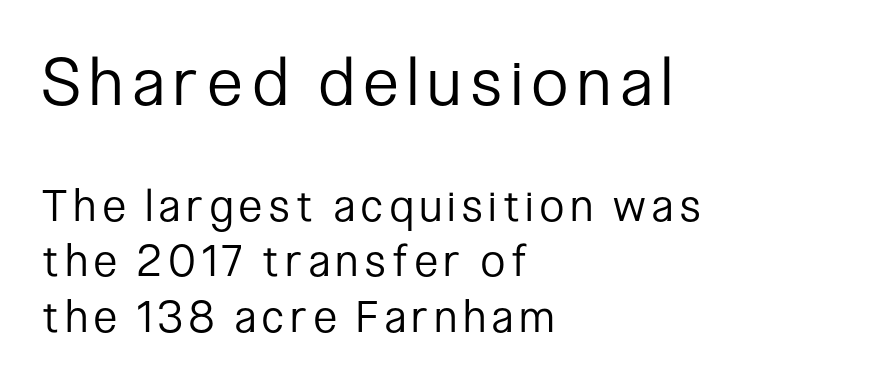
Q: Is the text bold? A: No.
Q: Is the text italic (slanted)? A: No, it is upright.
Q: Is the typeface a serif or a sans-serif typeface? A: Sans-serif.
Q: Is the text underlined? A: No.
Q: How is the paragraph aligned? A: Left-aligned.
Q: Is the spacing between lines tight, normal or loose? A: Normal.
Q: Which block of text is set in a larger size, the first (top) or the second (bottom)? A: The first (top) one.
Q: Width (condensed, normal, or wide)? A: Condensed.
Q: Stroke contrast? A: Low.
Q: x-height? A: Medium.
Q: Monospaced? A: No.
